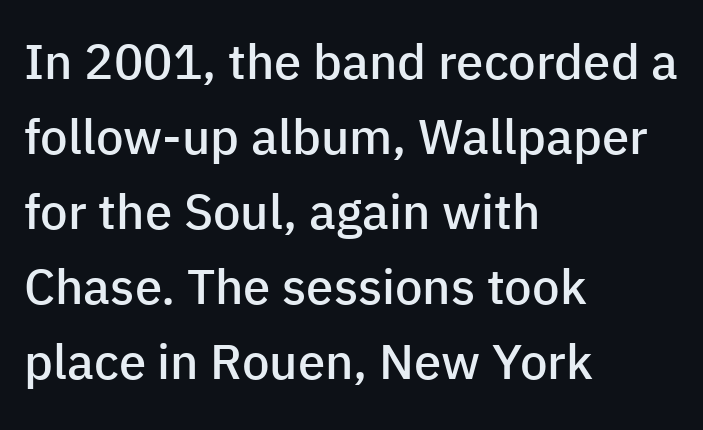
Check under the words: just untouched page. These lines are composed in type without serifs. Leading matches the norm, producing a regular column. The face used here is rendered with its standard letterfit. Each glyph is drawn with semibold strokes, heavier than normal yet not fully bold. Characters remain perfectly vertical along every line.
